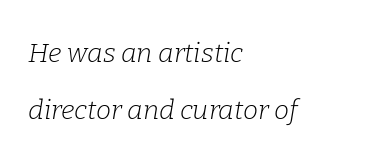
Heft: none added — not bold. The font's italic variant was chosen for this text. The passage shown stacks its lines with a broad gap. In terms of letterspacing, this is plain default setting. Clear beneath every line of the passage.
